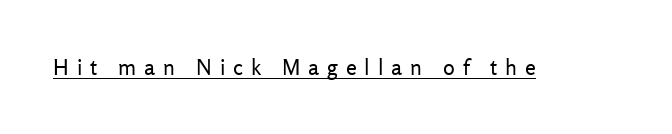
{"italic": "no", "bold": "no", "underline": "yes", "letter_spacing": "wide", "letter_spacing_em": 0.36, "glyph_px": 22}
